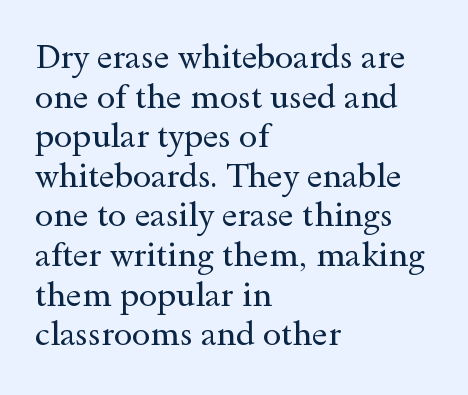
Q: Is the text bold? A: No.
Q: Is the text italic (slanted)? A: No, it is upright.
Q: Is the typeface a serif or a sans-serif typeface? A: Serif.
Q: Is the text underlined? A: No.
Q: How is the paragraph aligned? A: Left-aligned.
Q: Is the spacing between letters normal or unusually wide? A: Normal.
Q: Width (condensed, normal, or wide)? A: Wide.
Q: x-height? A: Small.
Q: Monospaced? A: No.
